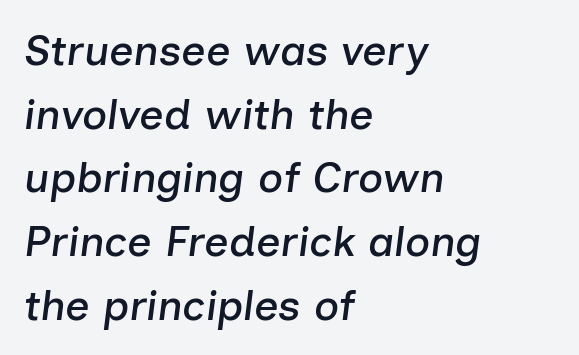
Varying glyph widths throughout — classic text-font behaviour. Does extra space separate the letters? No, they use regular spacing. The area under the type is left untouched. Vertically, the passage feels balanced, rows spaced as you'd expect.
